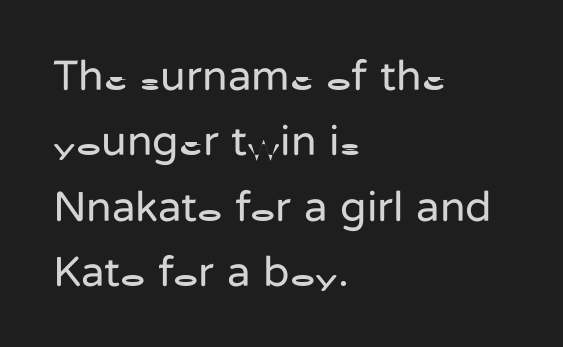
{"serif": "no", "italic": "no", "bold": "no", "weight": "regular", "width": "normal", "stroke_contrast": "low", "x_height": "medium", "monospaced": "no", "underline": "no", "align": "left", "line_spacing": "normal", "line_spacing_ratio": 1.52, "letter_spacing": "normal", "letter_spacing_em": 0.0, "glyph_px": 43}
